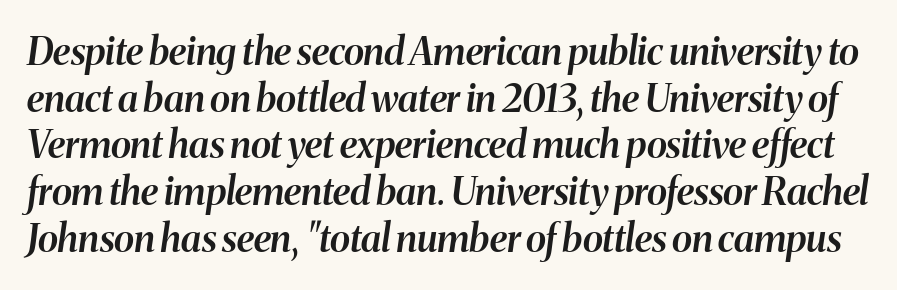
{"italic": "yes", "lean": "right", "slant_degrees": 8, "bold": "semi", "weight": "semibold", "width": "normal", "stroke_contrast": "medium", "x_height": "medium", "monospaced": "no", "underline": "no", "line_spacing_ratio": 1.23, "letter_spacing": "normal", "letter_spacing_em": 0.0, "glyph_px": 38}
